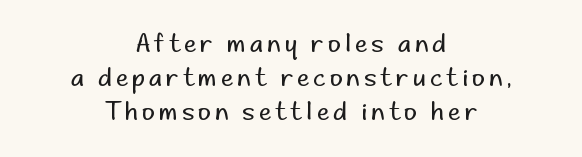
{"italic": "no", "bold": "no", "underline": "no", "align": "center", "line_spacing": "normal", "line_spacing_ratio": 1.37, "glyph_px": 25}
